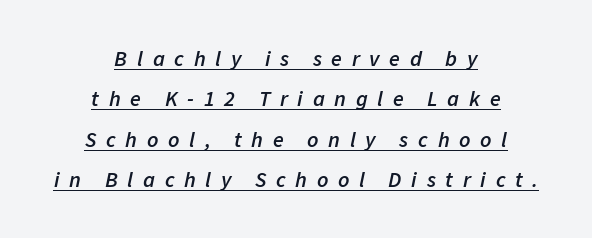
Q: Is the text bold? A: Semi-bold.
Q: Is the text italic (slanted)? A: Yes, it leans right by about 11 degrees.
Q: Is the text underlined? A: Yes.
Q: How is the paragraph aligned? A: Centered.
Q: Is the spacing between letters normal or unusually wide? A: Unusually wide.
